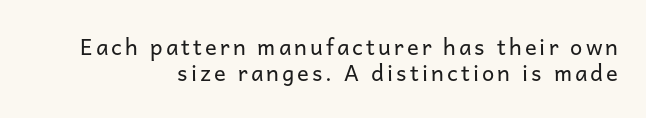
Rendered with straight, roman letterforms. Descender tails drop into unmarked territory. Is the stroke heavy? The answer is a plain regular-or-lighter. Caption: multi-line text, flush right, ragged left.
